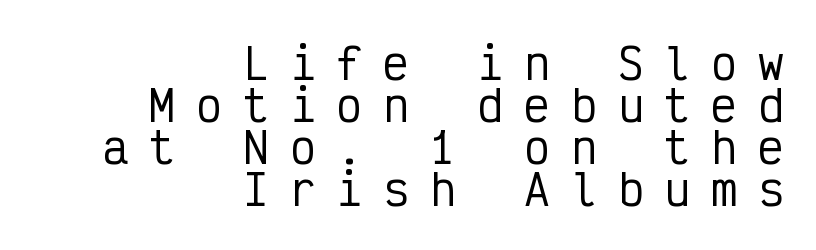
The image shows 43 px condensed sans-serif type, upright, monospaced; set right-aligned, tight line spacing (0.98x), unusually wide letter spacing (+0.49 em), not underlined; low stroke contrast and a medium x-height.
